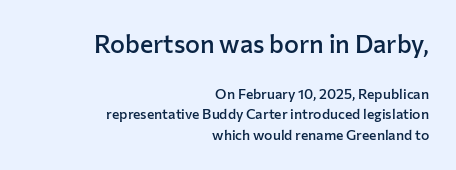
{"italic": "no", "bold": "semi", "underline": "no", "align": "right", "line_spacing": "normal", "line_spacing_ratio": 1.47, "letter_spacing": "normal", "letter_spacing_em": 0.0, "larger_block": "first", "size_ratio": 1.79, "glyph_px": 25}
